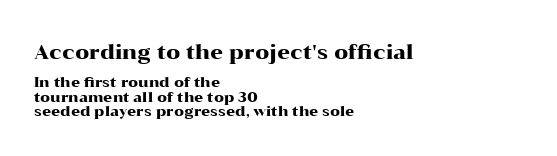
Closely set lines give the paragraph a compact silhouette. The ragged edge is on the right, which tells us the setting is flush left. Nope, not italic — everything's standing straight. In this sample the first text group is rendered at the bigger scale. The letters sit at their default tracking, neither squeezed nor spread. The passage shown is not underscored anywhere.
